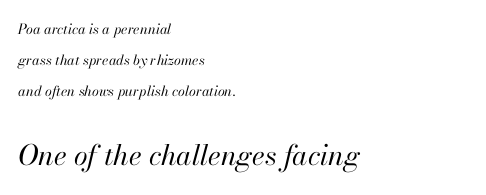
The line texture is even and compact thanks to regular tracking. The face used here is proportionally spaced, like ordinary book or web type. Note: smaller setting up top, larger setting below. If you drew a line through each stem, it would be angled. Leading: increased. A light-to-regular cut is what we see here.
